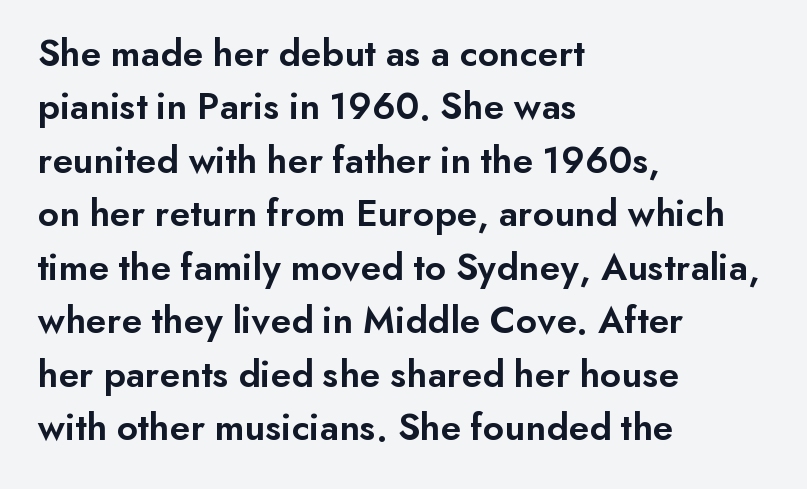
Ascenders rise straight up at ninety degrees. The letters carry no serifs — their stems end cleanly without finishing strokes. This sample has the flowing, uneven cadence of proportional lettering. The text block is weighted toward the left margin, trailing off unevenly rightward. Weight: semibold (demi).
